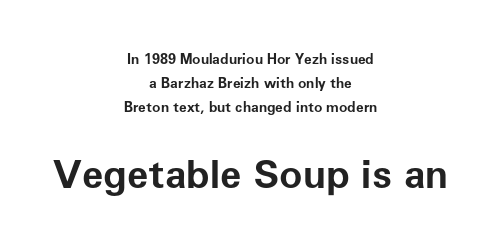
A centered setting, common on invitations and titles, is used for this passage. Does the type have serifs? No, each stem ends abruptly. The specimen omits any rule beneath the text block's lines. Spacing verdict: proportional, widths tailored to each character.
